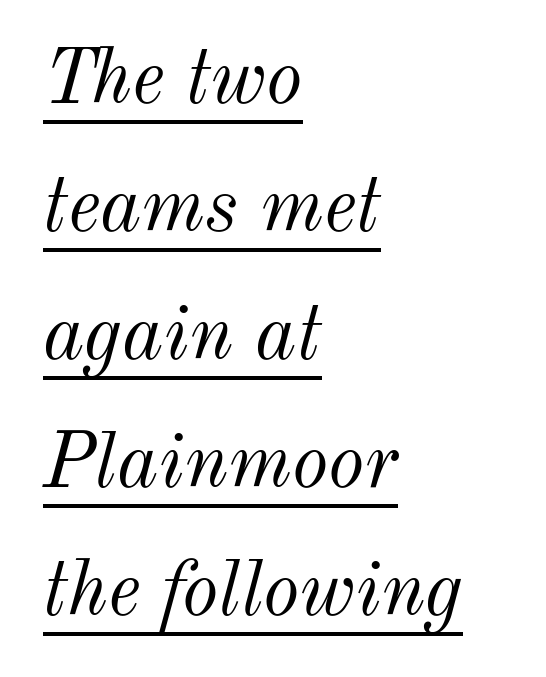
{"italic": "yes", "lean": "right", "slant_degrees": 12, "bold": "no", "weight": "light", "width": "normal", "stroke_contrast": "medium", "x_height": "small", "monospaced": "no", "underline": "yes", "align": "left", "line_spacing": "normal", "line_spacing_ratio": 1.64, "letter_spacing": "normal", "letter_spacing_em": 0.0, "glyph_px": 78}
